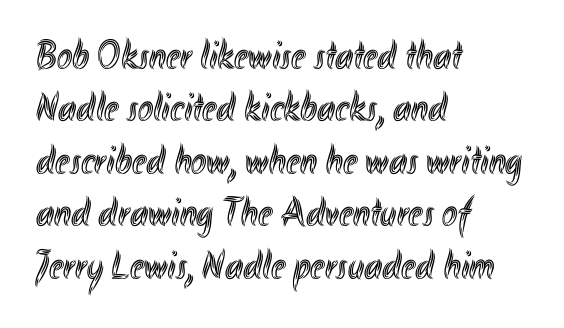
Is this a fixed-width face? No — the glyphs have proportional, varying widths. The words here are not underlined. Short note: letters normally spaced. Short and long lines alike share a common starting point at left.
